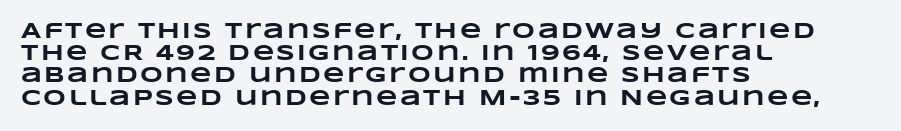
If you drew a ruler down the left edge, every line would touch it. You could barely slide anything between these rows. Type without underlining. Weight: bold.
